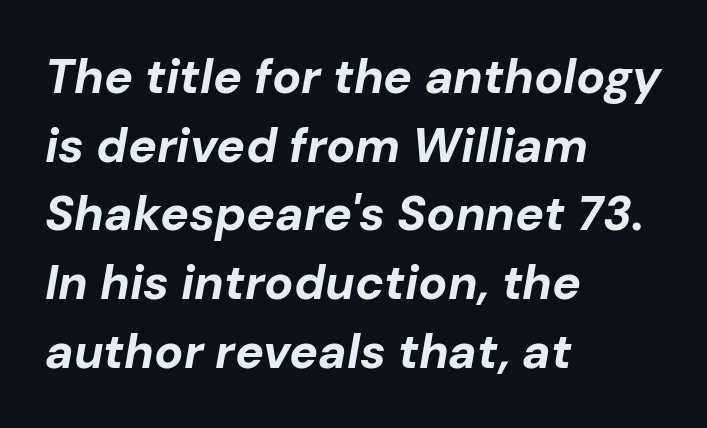
Q: Is the text bold? A: Yes.
Q: Is the text italic (slanted)? A: Yes, it leans right by about 10 degrees.
Q: Is the text underlined? A: No.
Q: How is the paragraph aligned? A: Left-aligned.
Q: Is the spacing between letters normal or unusually wide? A: Normal.
Q: Is the spacing between lines tight, normal or loose? A: Normal.
Q: Width (condensed, normal, or wide)? A: Normal.
Q: Stroke contrast? A: Low.
Q: x-height? A: Medium.
Q: Monospaced? A: No.
